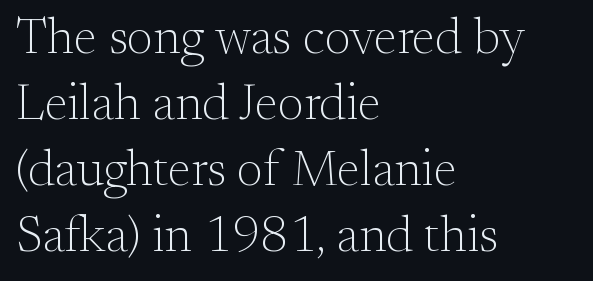
A typesetter would call this zero additional tracking. The vertical gap from one line to the next is medium. What kind of face is this? One with serifs. Looks like regular typesetting: each glyph gets only the width it needs. The font's upright variant was chosen for this text.
